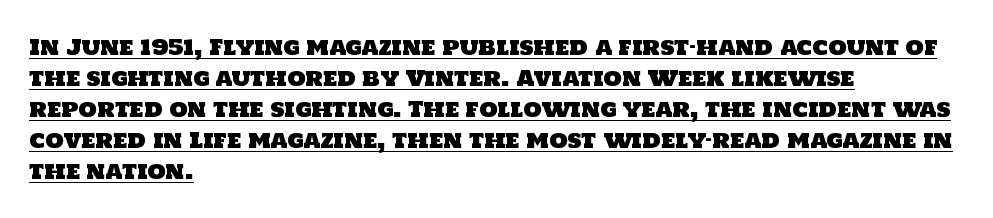
The image shows 21 px text type; set left-aligned, normal line spacing (1.48x), normal letter spacing, underlined.
